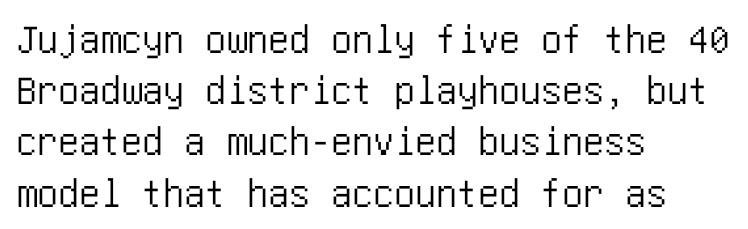
The text was rendered using a sans face with plain stroke endings. The specimen omits any rule beneath the text block's lines. Every stem runs plumb, perpendicular to the baseline. The type is set solid horizontally, with unmodified tracking.
